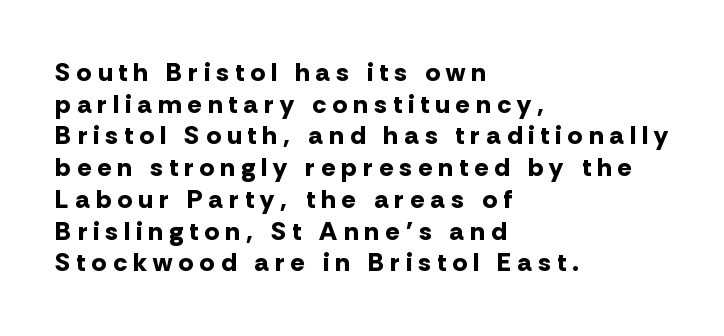
The glyphs have the mass of a bold cut. Has an underline been added? It has not. The letterforms stand isolated, each surrounded by extra space. Leftover space on each line is placed entirely after the last word.
